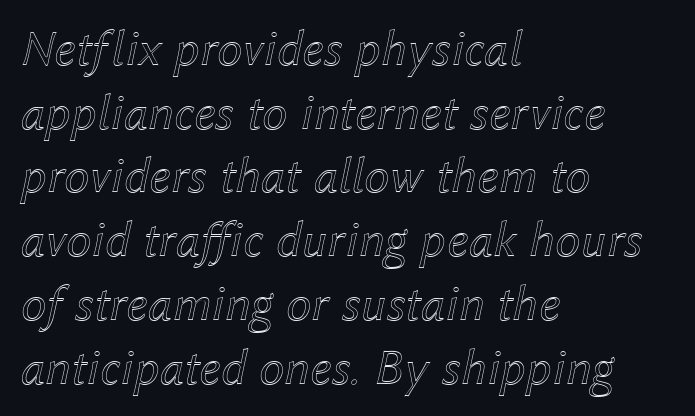
The setting favours the left margin, as ordinary paragraphs usually do. Every character sits at an angle, as italics do. Vertical spacing — default. Spacing verdict: proportional, widths tailored to each character. Words float on clear page, feet unadorned.
